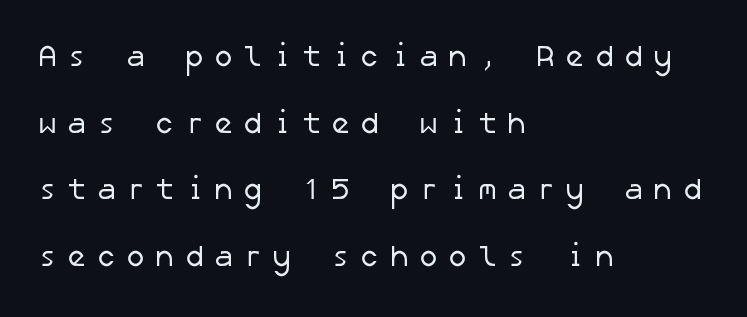
Q: Is the text bold? A: No.
Q: Is the typeface a serif or a sans-serif typeface? A: Sans-serif.
Q: Is the text underlined? A: No.
Q: How is the paragraph aligned? A: Left-aligned.
Q: Is the spacing between letters normal or unusually wide? A: Unusually wide.
Q: Is the spacing between lines tight, normal or loose? A: Loose.
Q: Width (condensed, normal, or wide)? A: Normal.
Q: Stroke contrast? A: Low.
Q: x-height? A: Medium.
